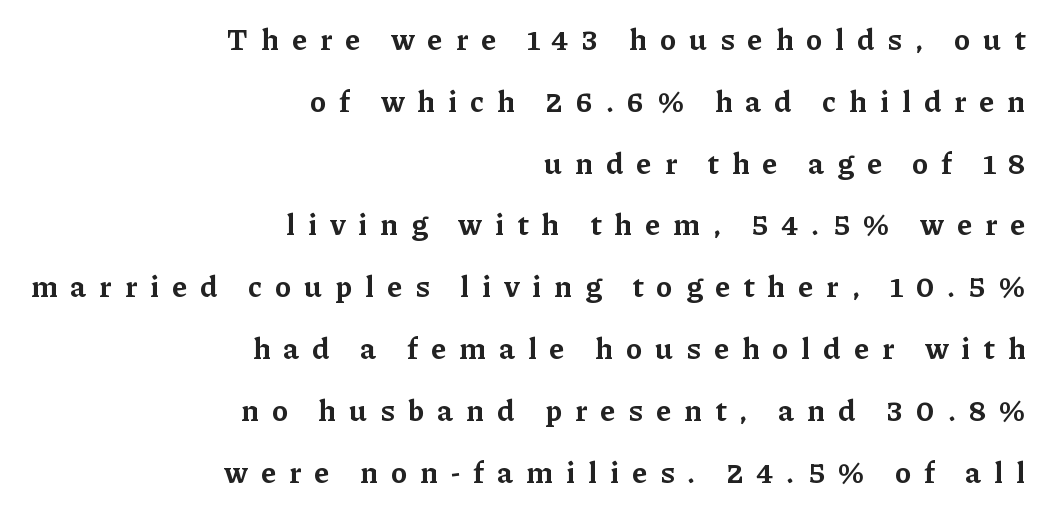
{"serif": "yes", "italic": "no", "bold": "yes", "weight": "bold", "width": "normal", "stroke_contrast": "low", "x_height": "medium", "monospaced": "no", "underline": "no", "align": "right", "line_spacing": "loose", "line_spacing_ratio": 2.06, "letter_spacing": "wide", "letter_spacing_em": 0.44, "glyph_px": 30}
